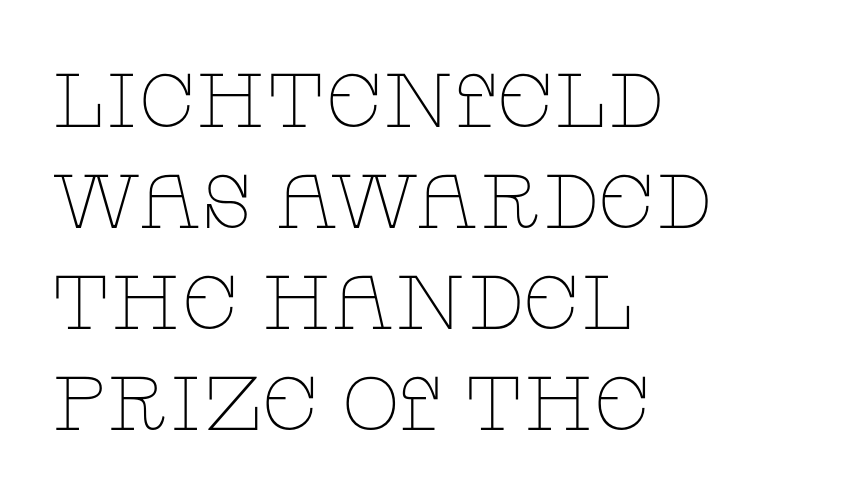
{"serif": "yes", "italic": "no", "bold": "no", "weight": "thin", "width": "wide", "stroke_contrast": "low", "x_height": "large", "monospaced": "no", "underline": "no", "align": "left", "line_spacing": "normal", "line_spacing_ratio": 1.33, "letter_spacing": "normal", "letter_spacing_em": 0.0, "glyph_px": 76}
